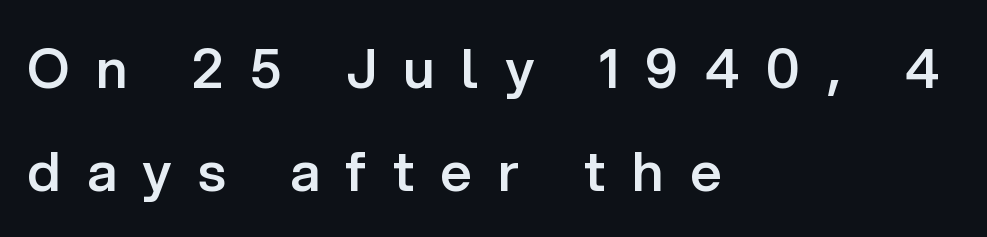
If you drew a line through each stem, it would be perfectly vertical. Typesetter's note: demi weight, one step under bold. Note the varied advance widths — an 'i' is clearly narrower than an 'm'. Words appear elongated and porous because spacing is wide. Is this a sans? Yes — the strokes have no serifs. All the whitespace from short lines collects on the right.
